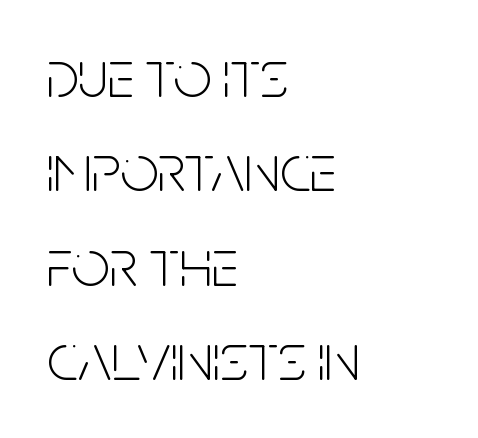
Q: Is the text bold? A: No.
Q: Is the text italic (slanted)? A: No, it is upright.
Q: Is the typeface a serif or a sans-serif typeface? A: Sans-serif.
Q: Is the text underlined? A: No.
Q: How is the paragraph aligned? A: Left-aligned.
Q: Is the spacing between letters normal or unusually wide? A: Normal.
Q: Is the spacing between lines tight, normal or loose? A: Normal.
Q: Width (condensed, normal, or wide)? A: Condensed.
Q: Stroke contrast? A: Low.
Q: x-height? A: Large.
Q: Monospaced? A: No.
